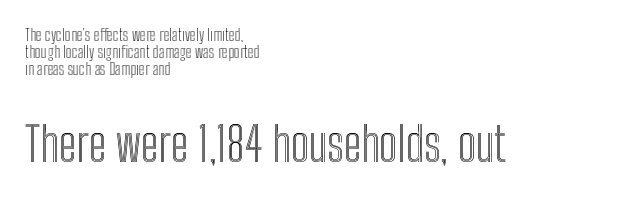
Q: Is the text italic (slanted)? A: No, it is upright.
Q: Is the text underlined? A: No.
Q: How is the paragraph aligned? A: Left-aligned.
Q: Is the spacing between letters normal or unusually wide? A: Normal.
Q: Is the spacing between lines tight, normal or loose? A: Tight.
Q: Which block of text is set in a larger size, the first (top) or the second (bottom)? A: The second (bottom) one.
Q: Width (condensed, normal, or wide)? A: Condensed.
Q: x-height? A: Medium.
Q: Monospaced? A: No.
